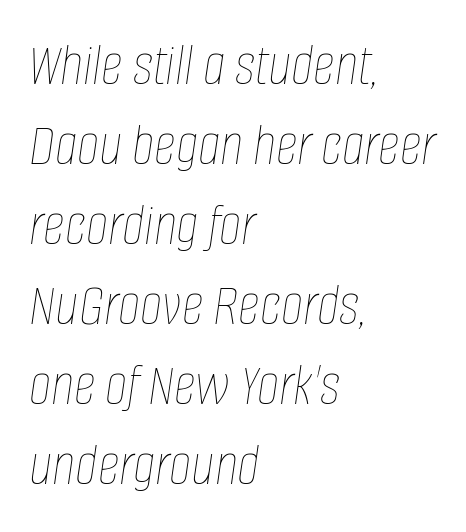
{"italic": "yes", "lean": "right", "slant_degrees": 8, "bold": "no", "weight": "thin", "width": "condensed", "stroke_contrast": "low", "x_height": "large", "monospaced": "no", "underline": "no", "align": "left", "line_spacing": "normal", "line_spacing_ratio": 1.31, "letter_spacing": "normal", "letter_spacing_em": 0.0, "glyph_px": 61}
